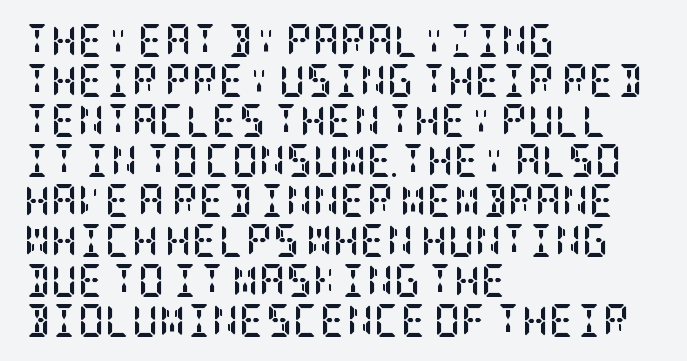
Q: Is the text bold? A: Yes.
Q: Is the text italic (slanted)? A: No, it is upright.
Q: Is the typeface a serif or a sans-serif typeface? A: Serif.
Q: Is the text underlined? A: No.
Q: How is the paragraph aligned? A: Left-aligned.
Q: Is the spacing between letters normal or unusually wide? A: Normal.
Q: Width (condensed, normal, or wide)? A: Condensed.
Q: Stroke contrast? A: Low.
Q: x-height? A: Large.
